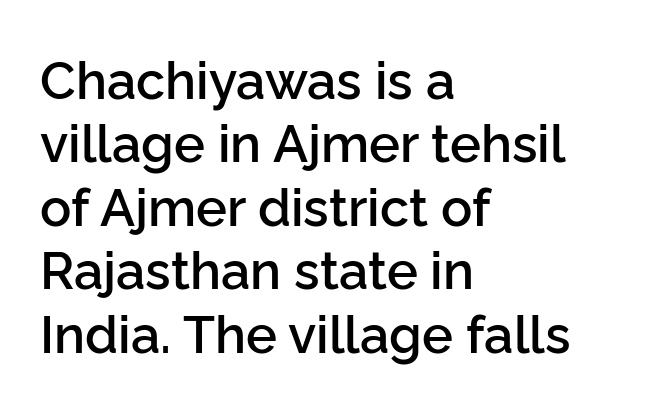
The face used here is a semibold: visibly heavier than regular, lighter than bold. Observe the ordinary spacing: letters are neighbours, not strangers. Spacing verdict: proportional, widths tailored to each character. The text block is weighted toward the left margin, trailing off unevenly rightward.
